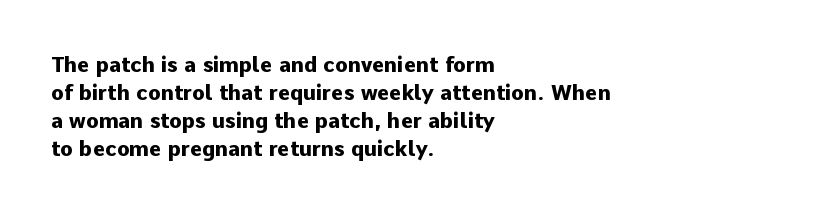
{"italic": "no", "bold": "yes", "underline": "no", "align": "left", "line_spacing": "normal", "line_spacing_ratio": 1.33, "letter_spacing": "normal", "letter_spacing_em": 0.0, "glyph_px": 21}
